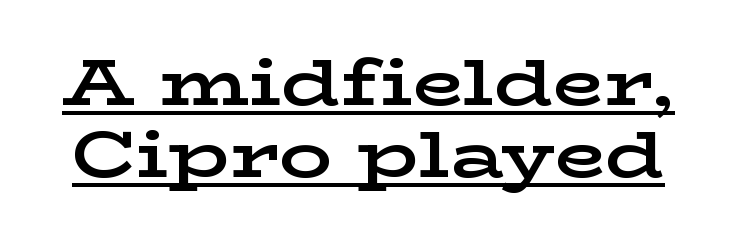
Old-style or modern, the face here clearly has serifs. This is roman type, the default non-slanted kind. This sample uses plain, unmodified letter spacing. This sample trades vertical openness for compactness between lines.
